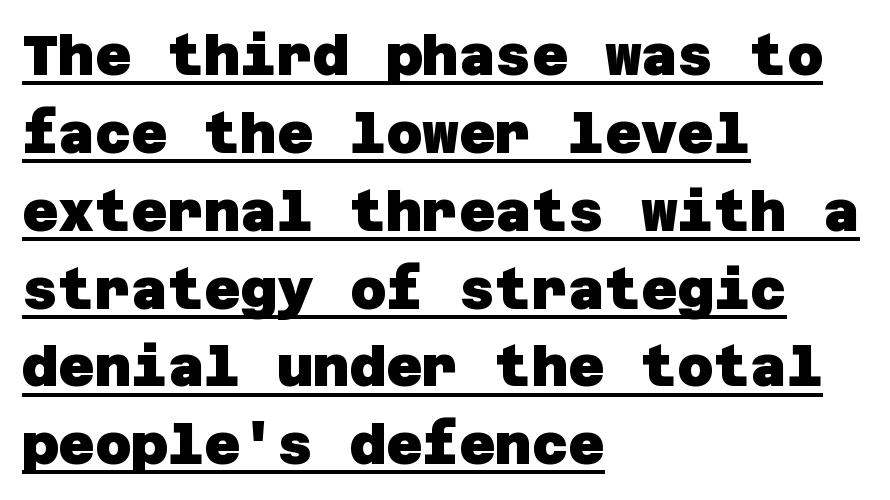
The image shows 56 px heavy sans-serif type; set left-aligned, normal line spacing (1.39x), normal letter spacing, underlined; low stroke contrast and a large x-height.
